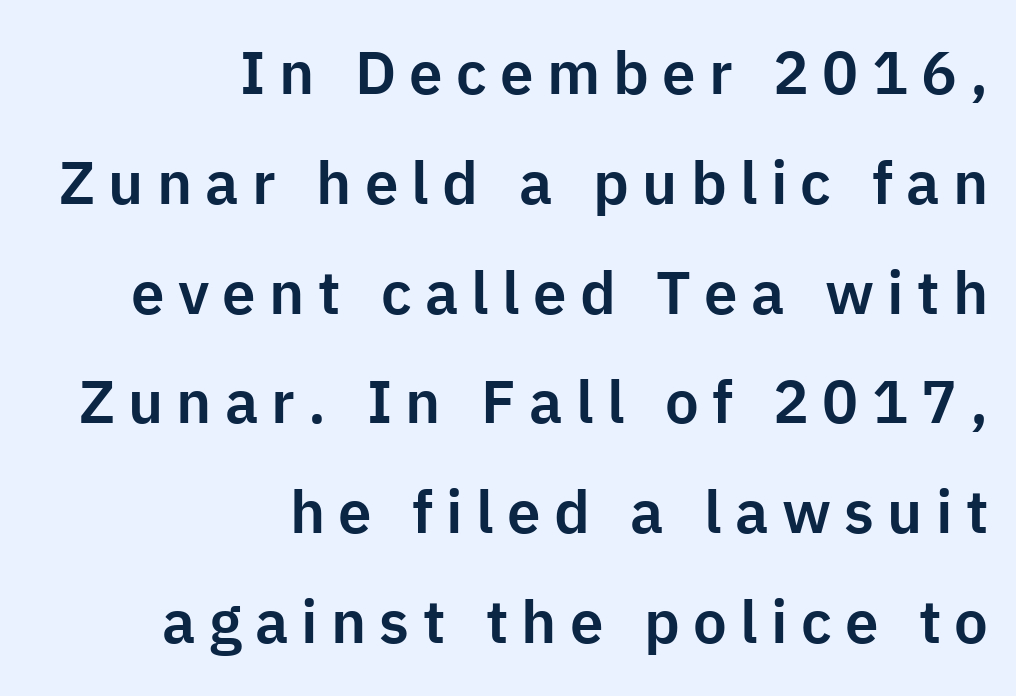
{"serif": "no", "italic": "no", "width": "normal", "stroke_contrast": "low", "x_height": "medium", "monospaced": "no", "underline": "no", "align": "right", "line_spacing_ratio": 1.83, "letter_spacing": "wide", "letter_spacing_em": 0.22, "glyph_px": 60}
